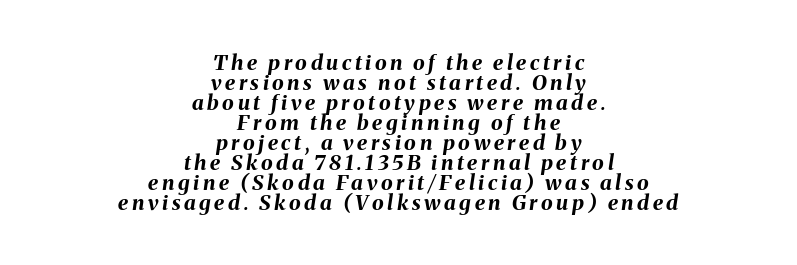
The image shows 21 px bold type, italic (leaning right); set centered, tight line spacing (0.95x), not underlined.
